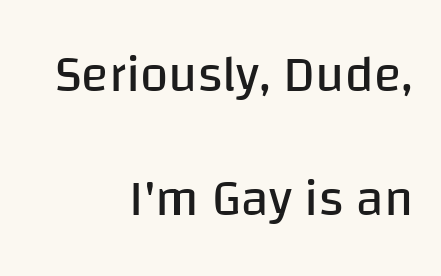
The image shows 51 px regular-weight sans-serif type, upright; set right-aligned, loose line spacing (2.44x), normal letter spacing, not underlined; low stroke contrast and a large x-height.
